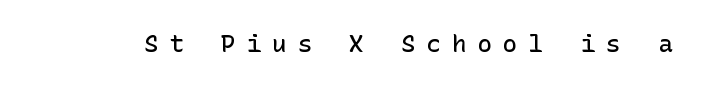
{"italic": "no", "bold": "semi", "underline": "no", "letter_spacing": "wide", "letter_spacing_em": 0.47, "glyph_px": 24}
